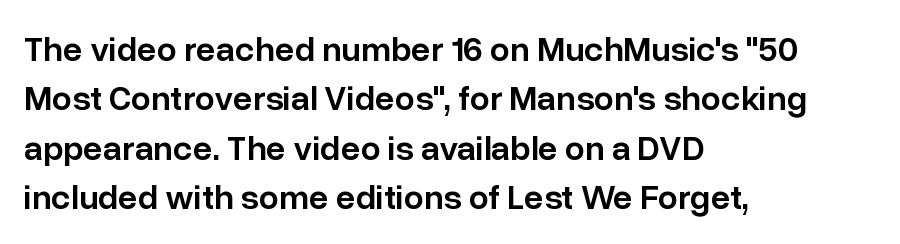
Q: Is the text bold? A: Semi-bold.
Q: Is the text italic (slanted)? A: No, it is upright.
Q: Is the typeface a serif or a sans-serif typeface? A: Sans-serif.
Q: Is the text underlined? A: No.
Q: How is the paragraph aligned? A: Left-aligned.
Q: Is the spacing between letters normal or unusually wide? A: Normal.
Q: Is the spacing between lines tight, normal or loose? A: Normal.
Q: Width (condensed, normal, or wide)? A: Normal.
Q: Stroke contrast? A: Low.
Q: x-height? A: Medium.
Q: Monospaced? A: No.
